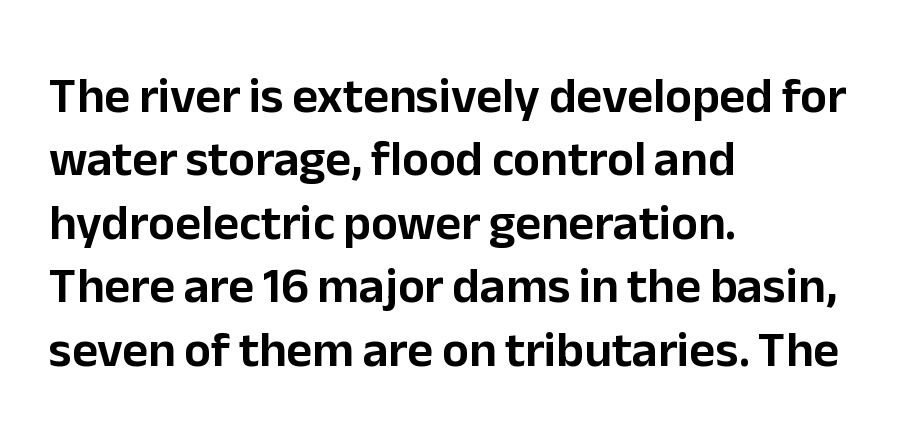
{"serif": "no", "italic": "no", "width": "normal", "stroke_contrast": "low", "x_height": "medium", "monospaced": "no", "underline": "no", "align": "left", "line_spacing": "normal", "line_spacing_ratio": 1.27, "letter_spacing": "normal", "letter_spacing_em": 0.0, "glyph_px": 50}
